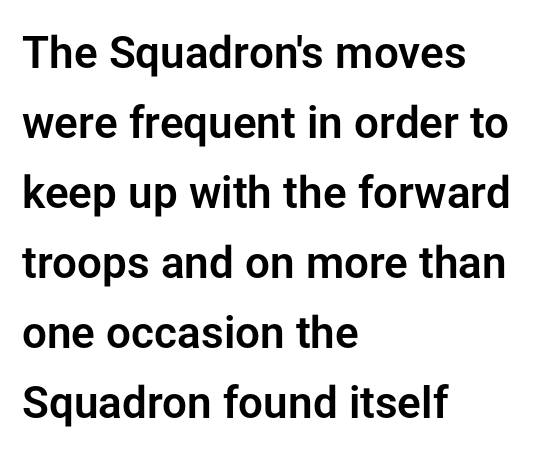
Q: Is the text italic (slanted)? A: No, it is upright.
Q: Is the typeface a serif or a sans-serif typeface? A: Sans-serif.
Q: Is the text underlined? A: No.
Q: How is the paragraph aligned? A: Left-aligned.
Q: Is the spacing between letters normal or unusually wide? A: Normal.
Q: Is the spacing between lines tight, normal or loose? A: Normal.
Q: Width (condensed, normal, or wide)? A: Normal.
Q: Stroke contrast? A: Low.
Q: x-height? A: Medium.
Q: Monospaced? A: No.
